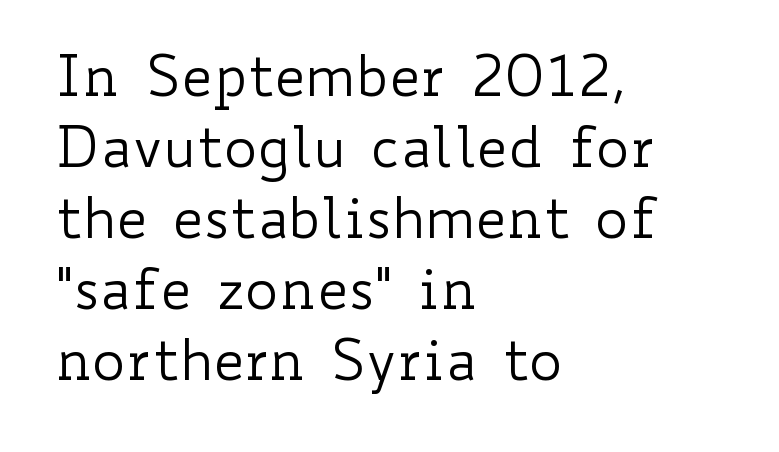
The face used here is proportionally spaced, like ordinary book or web type. The area under the type is left untouched. No extra ink here — the face is not bold. The rows are spaced the way most documents space them. Notice how the stems are strictly vertical — no italics here. Short note: letters normally spaced.
